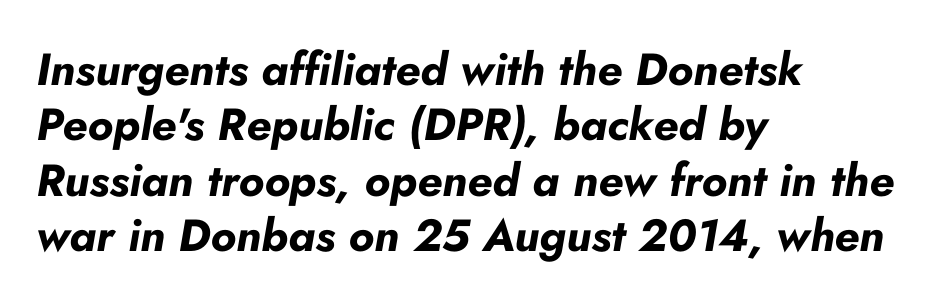
These lines carry a lot of weight — the face is fully bold. The face used here is proportionally spaced, like ordinary book or web type. Every row of glyphs begins at an identical x-position on the left. Is the type slanted? Yes — the strokes lean at a clear angle.
